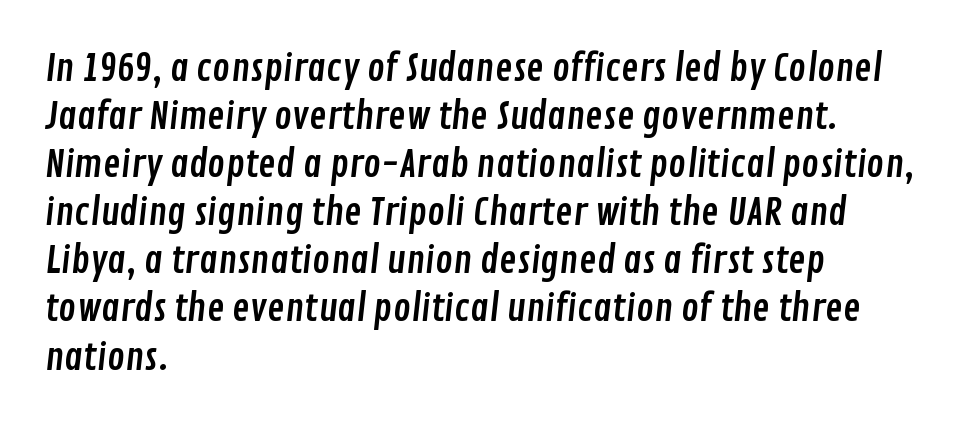
The image shows 37 px condensed sans-serif type; set left-aligned, normal line spacing (1.3x), normal letter spacing, not underlined; low stroke contrast and a medium x-height.
